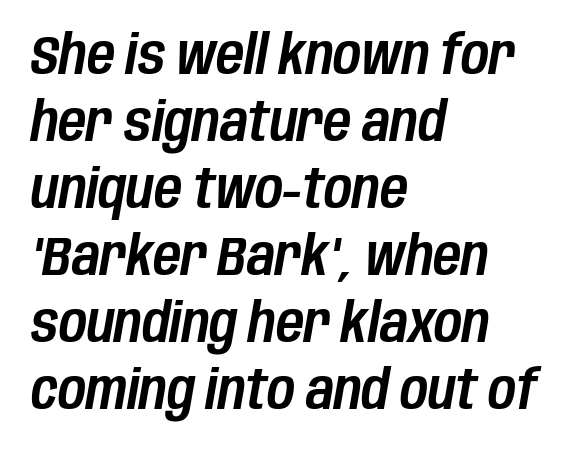
Q: Is the text italic (slanted)? A: Yes, it leans right by about 10 degrees.
Q: Is the text underlined? A: No.
Q: How is the paragraph aligned? A: Left-aligned.
Q: Is the spacing between letters normal or unusually wide? A: Normal.
Q: Width (condensed, normal, or wide)? A: Condensed.
Q: Stroke contrast? A: Low.
Q: x-height? A: Large.
Q: Monospaced? A: No.
